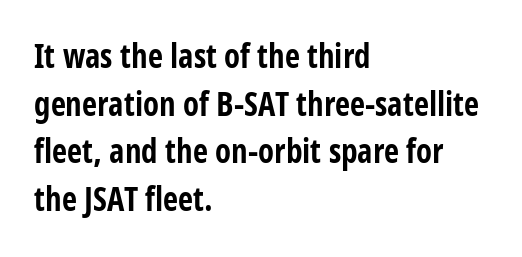
{"serif": "no", "italic": "no", "bold": "yes", "weight": "bold", "width": "condensed", "stroke_contrast": "low", "x_height": "large", "monospaced": "no", "underline": "no", "align": "left", "line_spacing": "normal", "line_spacing_ratio": 1.44, "letter_spacing": "normal", "letter_spacing_em": 0.0, "glyph_px": 33}
